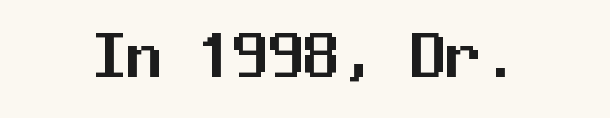
Inter-character spacing is left at the font's built-in metrics. The passage shown is typeset with a sans-serif family. Think of a typewriter: that constant character pitch is what you see here. Descenders are the only things crossing below the line. The letters stand upright; this is a roman face.
